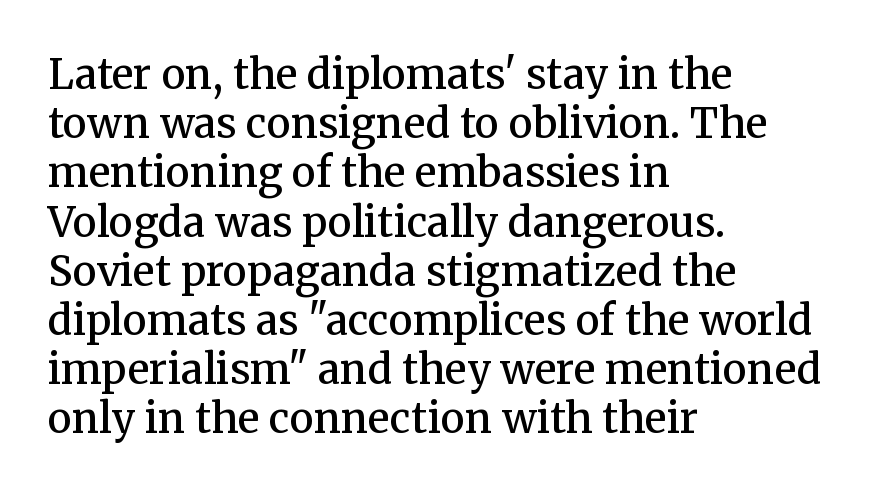
{"serif": "yes", "italic": "no", "bold": "semi", "weight": "semibold", "width": "normal", "stroke_contrast": "medium", "x_height": "medium", "monospaced": "no", "underline": "no", "align": "left", "line_spacing_ratio": 1.2, "letter_spacing": "normal", "letter_spacing_em": 0.0, "glyph_px": 41}
